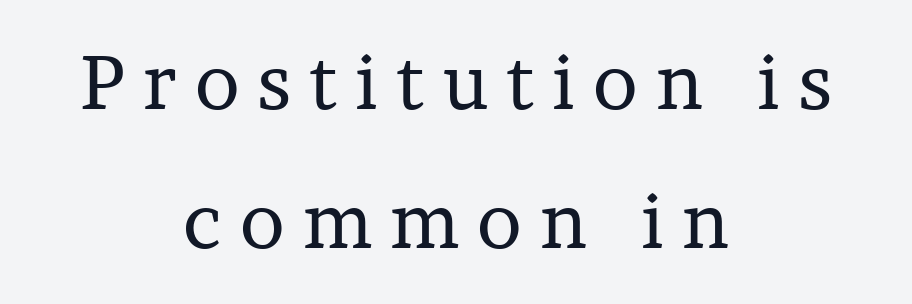
{"serif": "yes", "italic": "no", "bold": "no", "weight": "regular", "width": "normal", "stroke_contrast": "low", "x_height": "medium", "monospaced": "no", "underline": "no", "align": "center", "line_spacing_ratio": 1.86, "letter_spacing": "wide", "letter_spacing_em": 0.24, "glyph_px": 75}
